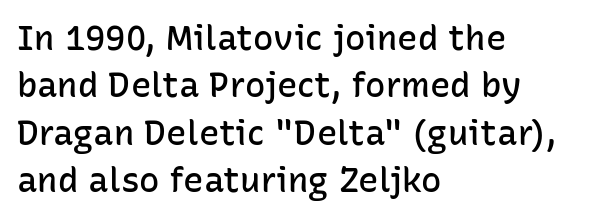
{"serif": "no", "italic": "no", "bold": "semi", "weight": "semibold", "width": "normal", "stroke_contrast": "low", "x_height": "medium", "monospaced": "no", "underline": "no", "align": "left", "line_spacing": "normal", "line_spacing_ratio": 1.39, "letter_spacing": "normal", "letter_spacing_em": 0.0, "glyph_px": 34}
